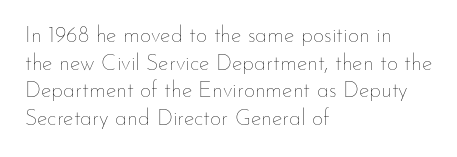
The image shows 22 px text type, upright; set left-aligned, normal line spacing (1.26x), normal letter spacing, not underlined.
